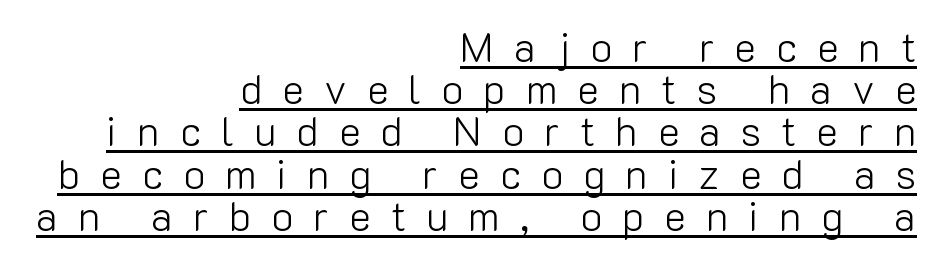
Q: Is the text bold? A: No.
Q: Is the text italic (slanted)? A: No, it is upright.
Q: Is the typeface a serif or a sans-serif typeface? A: Sans-serif.
Q: Is the text underlined? A: Yes.
Q: How is the paragraph aligned? A: Right-aligned.
Q: Is the spacing between letters normal or unusually wide? A: Unusually wide.
Q: Is the spacing between lines tight, normal or loose? A: Tight.
Q: Width (condensed, normal, or wide)? A: Normal.
Q: Stroke contrast? A: Low.
Q: x-height? A: Medium.
Q: Monospaced? A: No.
